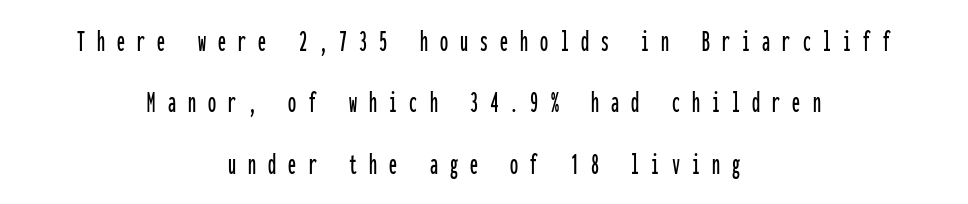
Q: Is the text italic (slanted)? A: No, it is upright.
Q: Is the typeface a serif or a sans-serif typeface? A: Sans-serif.
Q: Is the text underlined? A: No.
Q: How is the paragraph aligned? A: Centered.
Q: Is the spacing between letters normal or unusually wide? A: Unusually wide.
Q: Is the spacing between lines tight, normal or loose? A: Loose.
Q: Width (condensed, normal, or wide)? A: Condensed.
Q: Stroke contrast? A: Low.
Q: x-height? A: Medium.
Q: Monospaced? A: Yes.
